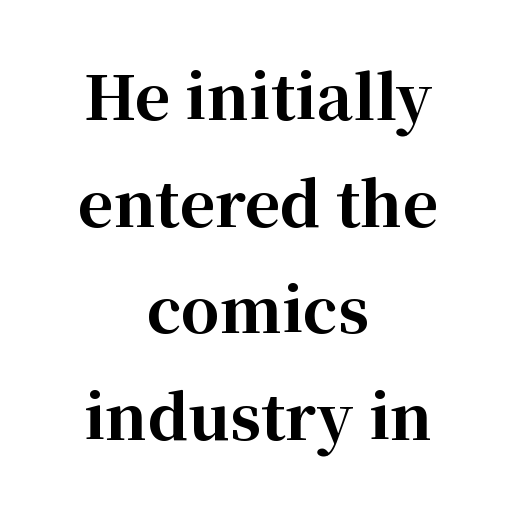
Q: Is the text bold? A: Yes.
Q: Is the text italic (slanted)? A: No, it is upright.
Q: Is the typeface a serif or a sans-serif typeface? A: Serif.
Q: Is the text underlined? A: No.
Q: How is the paragraph aligned? A: Centered.
Q: Is the spacing between letters normal or unusually wide? A: Normal.
Q: Width (condensed, normal, or wide)? A: Normal.
Q: Stroke contrast? A: High.
Q: x-height? A: Medium.
Q: Monospaced? A: No.
